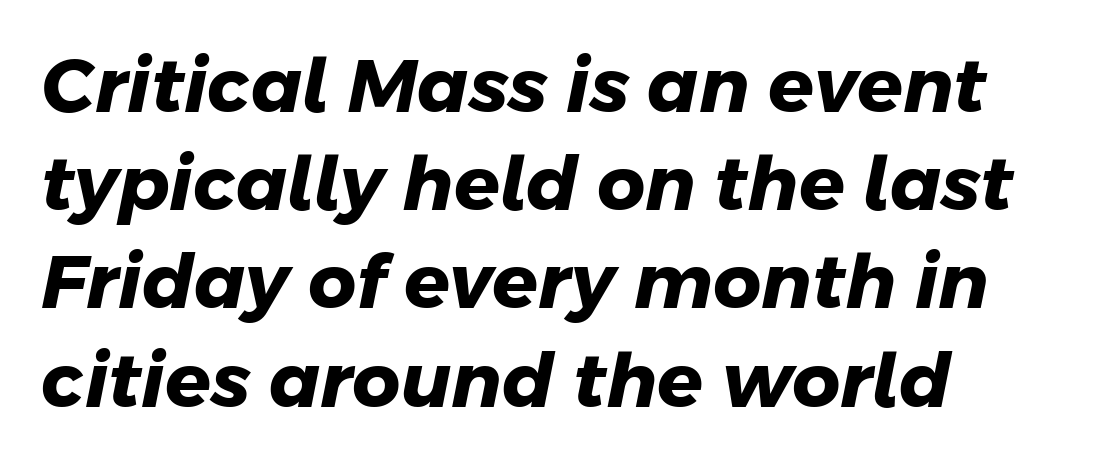
Proportional: the letters do not fall into vertical columns. The baseline area is clear. What's the leading like? Ordinary, nothing unusual. The passage shown is emphatically bold. Teacher's note: observe the even left margin — that is flush-left alignment. The characters display no serif detailing; their extremities are plain.
